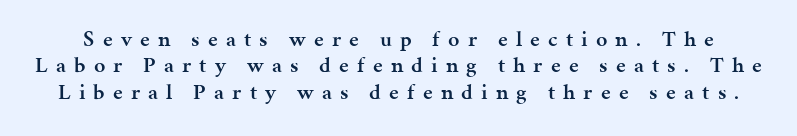
Q: Is the text bold? A: Semi-bold.
Q: Is the text italic (slanted)? A: No, it is upright.
Q: Is the text underlined? A: No.
Q: Is the spacing between letters normal or unusually wide? A: Unusually wide.
